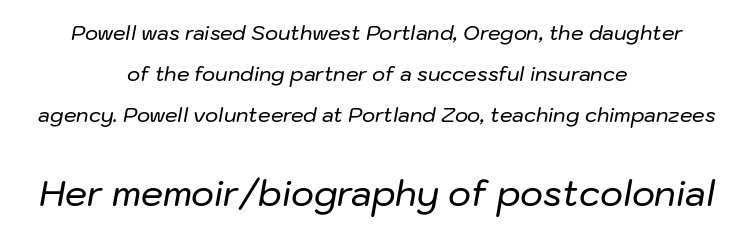
The compositor balanced each line on the midline. In terms of letterspacing, this is plain default setting. Character size in the trailing block exceeds that of the leading block. Leading: increased. The typography opts for an oblique posture over an upright one. Varying glyph widths throughout — classic text-font behaviour.
